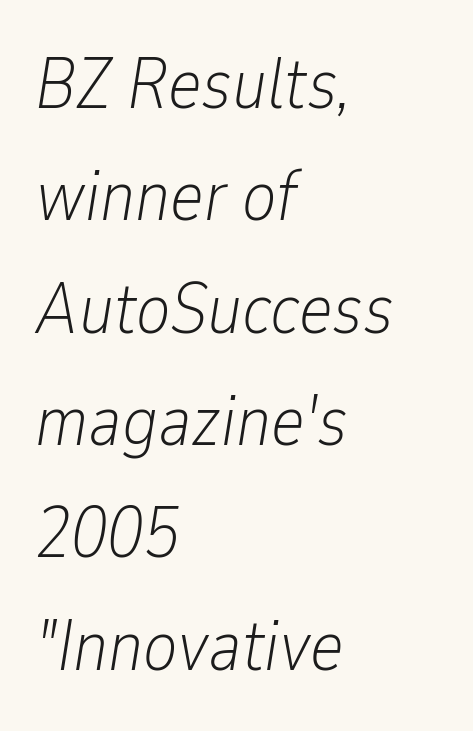
Q: Is the text bold? A: No.
Q: Is the text italic (slanted)? A: Yes, it leans right by about 9 degrees.
Q: Is the text underlined? A: No.
Q: How is the paragraph aligned? A: Left-aligned.
Q: Is the spacing between letters normal or unusually wide? A: Normal.
Q: Is the spacing between lines tight, normal or loose? A: Normal.
Q: Width (condensed, normal, or wide)? A: Condensed.
Q: Stroke contrast? A: Low.
Q: x-height? A: Medium.
Q: Monospaced? A: No.
